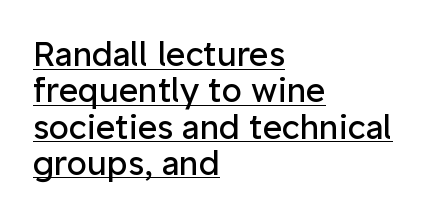
{"serif": "no", "italic": "no", "bold": "no", "weight": "regular", "width": "normal", "stroke_contrast": "low", "x_height": "medium", "monospaced": "no", "underline": "yes", "align": "left", "line_spacing": "tight", "line_spacing_ratio": 1.1, "letter_spacing": "normal", "letter_spacing_em": 0.0, "glyph_px": 33}
